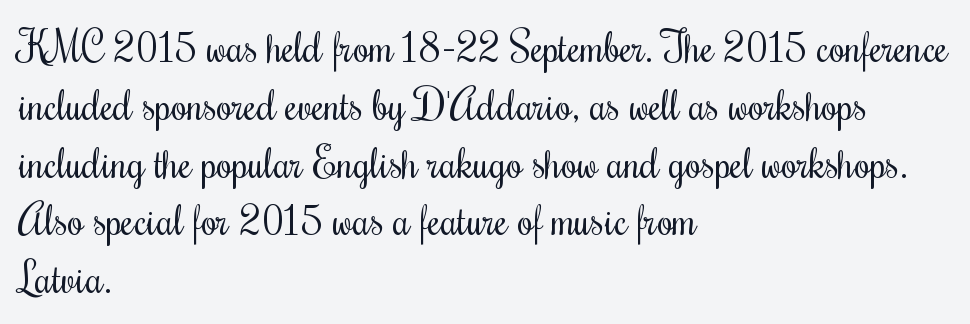
{"bold": "no", "weight": "regular", "width": "condensed", "stroke_contrast": "medium", "x_height": "small", "monospaced": "no", "underline": "no", "align": "left", "line_spacing": "normal", "line_spacing_ratio": 1.41, "letter_spacing": "normal", "letter_spacing_em": 0.0, "glyph_px": 41}
